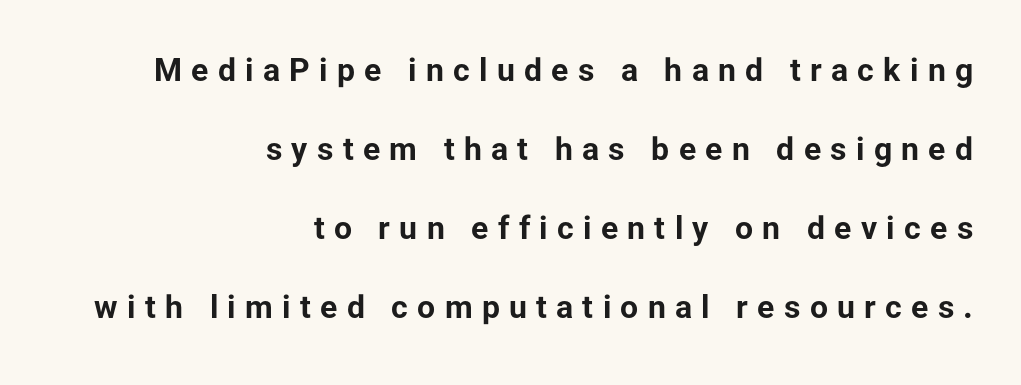
The image shows 32 px bold sans-serif type, upright; set right-aligned, loose line spacing (2.47x), unusually wide letter spacing (+0.29 em), not underlined; low stroke contrast and a medium x-height.
